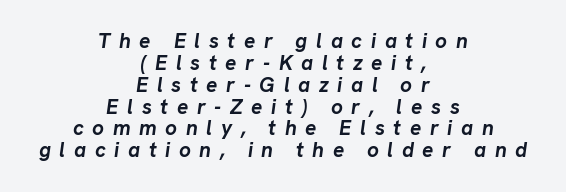
Glance below the letters and you will spot only blank space. Vertical spacing — tight. A full-strength bold gives these letters their thick strokes. Centered paragraph, ragged on both sides. This sample uses expanded letter spacing, leaving extra air between glyphs.
